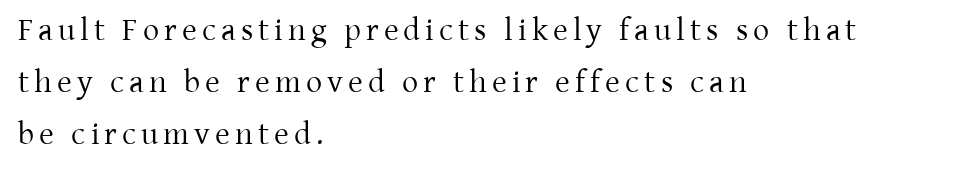
The image shows 32 px regular-weight serif type, upright; set left-aligned, normal line spacing (1.63x), not underlined; low stroke contrast and a medium x-height.
